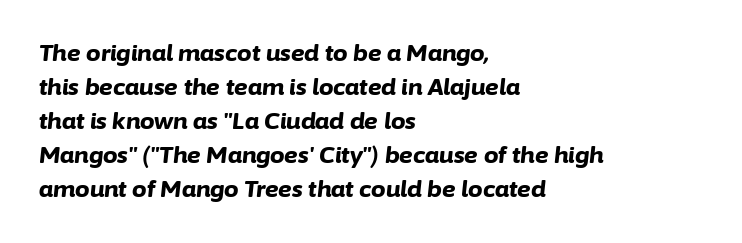
{"italic": "yes", "lean": "right", "slant_degrees": 6, "bold": "yes", "underline": "no", "align": "left", "line_spacing": "normal", "line_spacing_ratio": 1.48, "letter_spacing": "normal", "letter_spacing_em": 0.0, "glyph_px": 23}
